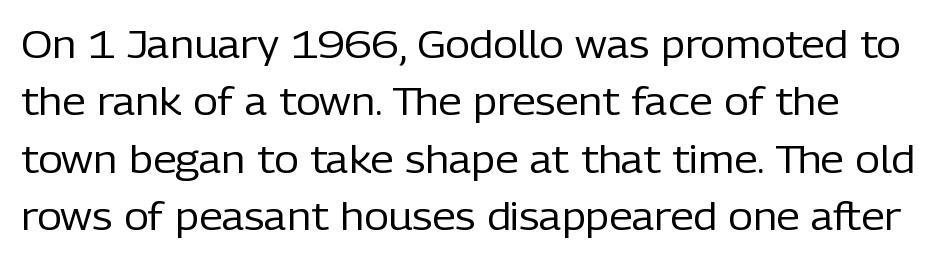
Is this a fixed-width face? No — the glyphs have proportional, varying widths. This is roman type, the default non-slanted kind. Typographically, this falls in the sans-serif category. What stands out about the letter spacing? Nothing — it is the standard amount. Bold? No — there's no thickening of the strokes. Decoration check: the copy has no underline.
